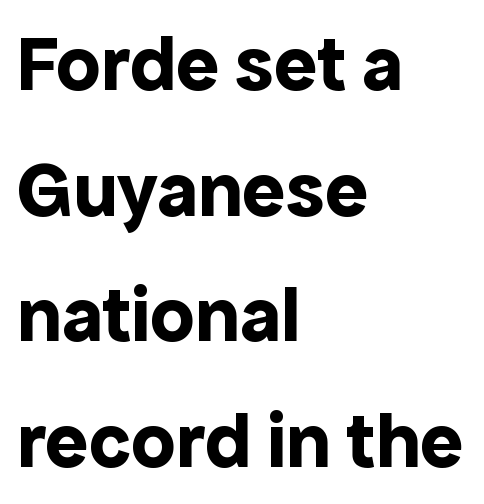
{"serif": "no", "italic": "no", "bold": "yes", "weight": "bold", "width": "normal", "x_height": "medium", "monospaced": "no", "underline": "no", "align": "left", "line_spacing": "normal", "line_spacing_ratio": 1.57, "letter_spacing": "normal", "letter_spacing_em": 0.0, "glyph_px": 80}
